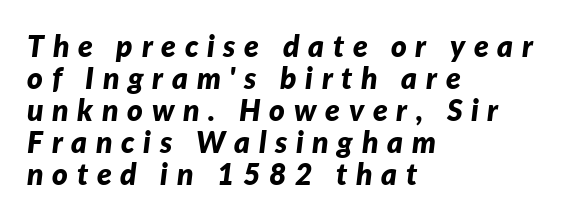
{"italic": "yes", "lean": "right", "slant_degrees": 7, "bold": "yes", "weight": "bold", "width": "normal", "stroke_contrast": "low", "x_height": "medium", "monospaced": "no", "underline": "no", "align": "left", "line_spacing": "tight", "line_spacing_ratio": 1.07, "letter_spacing": "wide", "letter_spacing_em": 0.29, "glyph_px": 30}
